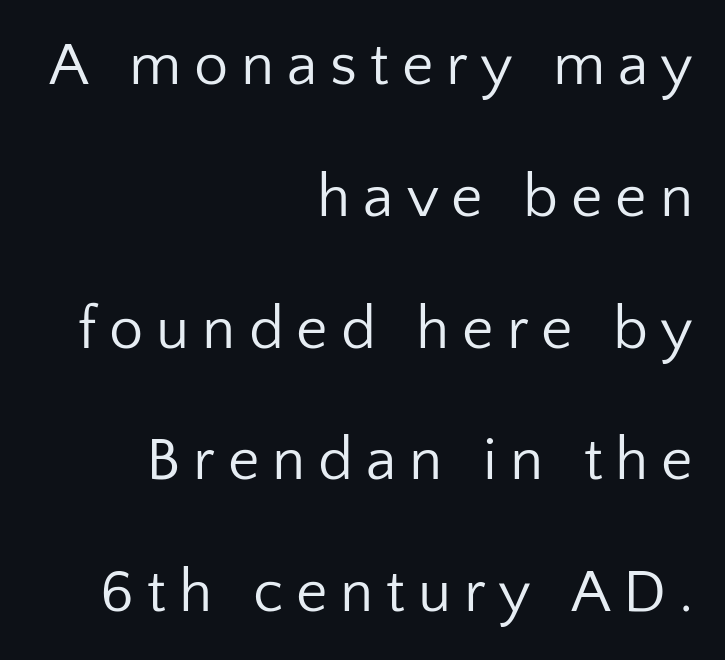
{"serif": "no", "italic": "no", "bold": "no", "weight": "regular", "width": "normal", "stroke_contrast": "low", "x_height": "medium", "monospaced": "no", "underline": "no", "align": "right", "line_spacing": "loose", "line_spacing_ratio": 2.16, "letter_spacing": "wide", "letter_spacing_em": 0.21, "glyph_px": 61}
